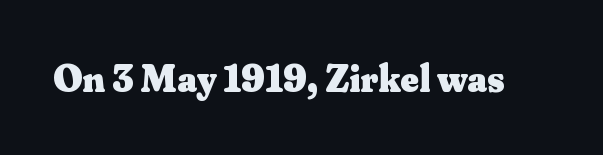
{"serif": "yes", "italic": "no", "bold": "yes", "weight": "heavy", "width": "normal", "stroke_contrast": "medium", "x_height": "small", "monospaced": "no", "underline": "no", "letter_spacing": "normal", "letter_spacing_em": 0.0, "glyph_px": 39}
